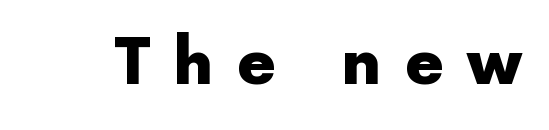
{"serif": "no", "italic": "no", "bold": "yes", "weight": "heavy", "width": "normal", "x_height": "medium", "monospaced": "no", "underline": "no", "letter_spacing": "wide", "letter_spacing_em": 0.37, "glyph_px": 63}
